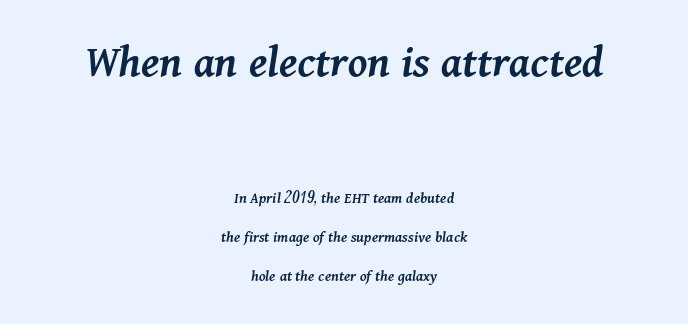
The image shows 47 px semibold type, italic (leaning right); set centered, loose line spacing (2.44x), normal letter spacing, not underlined; the first (top) block is 2.94x larger; medium stroke contrast and a medium x-height.
